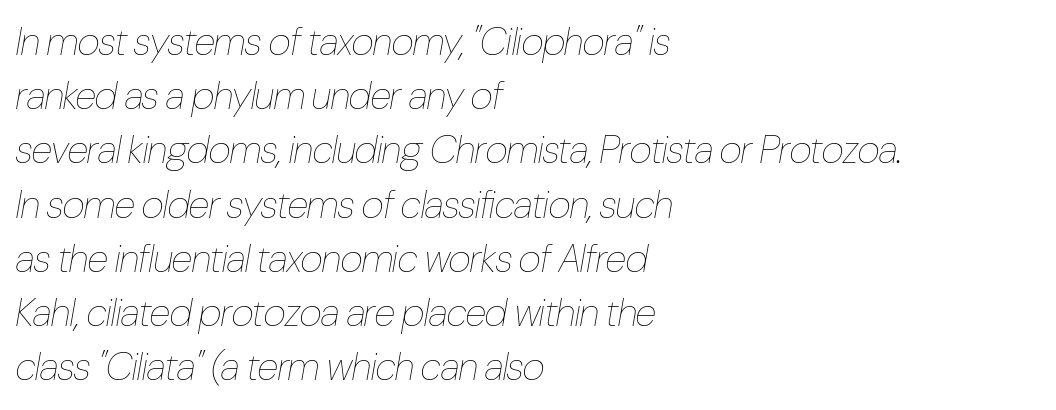
{"italic": "yes", "lean": "right", "slant_degrees": 10, "bold": "no", "weight": "thin", "width": "condensed", "stroke_contrast": "low", "x_height": "medium", "monospaced": "no", "underline": "no", "align": "left", "line_spacing": "normal", "line_spacing_ratio": 1.39, "letter_spacing": "normal", "letter_spacing_em": 0.0, "glyph_px": 39}
